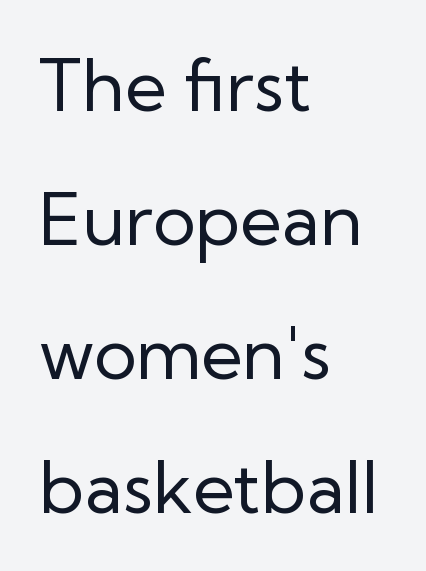
Short note: letters normally spaced. Character widths vary here, with narrow letters taking less room than wide ones. This is the regular roman posture of the typeface. The zone under the glyphs is completely vacant. Where is the straight margin? On the left.
